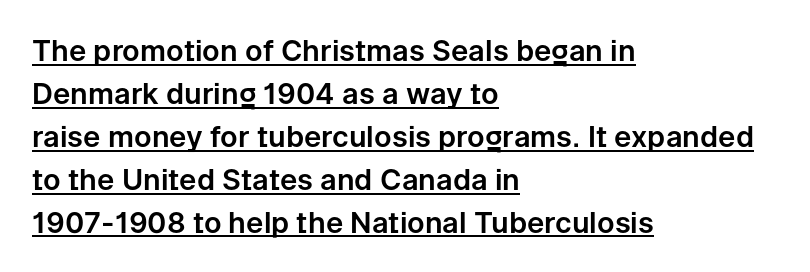
The image shows 29 px sans-serif type, upright; set left-aligned, normal line spacing (1.48x), normal letter spacing, underlined; low stroke contrast and a medium x-height.
